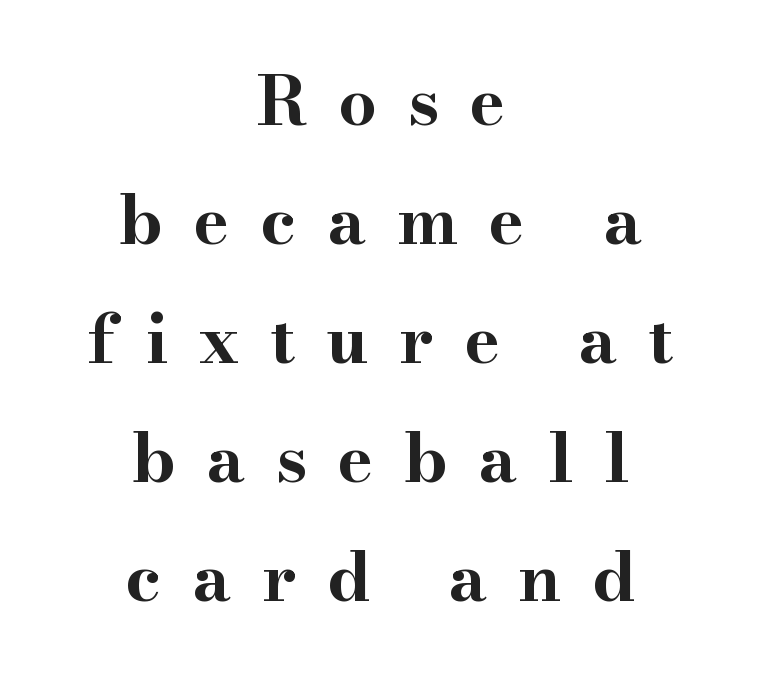
The image shows 68 px bold, wide serif type, upright; set centered, line spacing 1.75x, unusually wide letter spacing (+0.45 em), not underlined; high stroke contrast and a small x-height.
